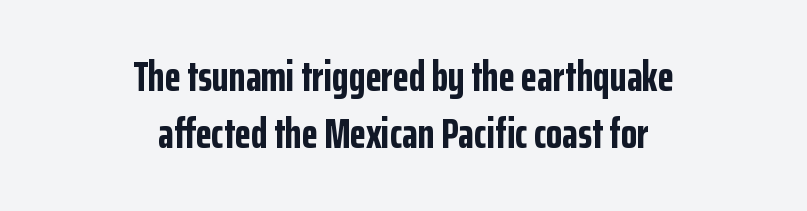
{"serif": "no", "italic": "no", "bold": "yes", "weight": "bold", "width": "condensed", "stroke_contrast": "low", "x_height": "medium", "monospaced": "no", "underline": "no", "align": "center", "line_spacing": "normal", "line_spacing_ratio": 1.36, "letter_spacing": "normal", "letter_spacing_em": 0.0, "glyph_px": 42}
